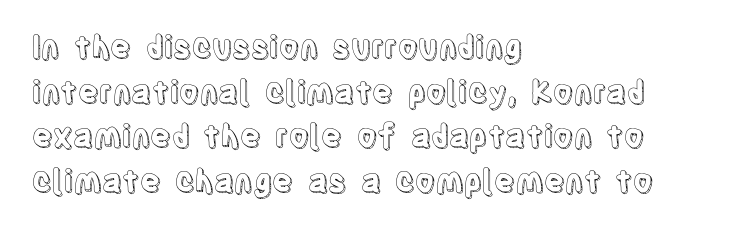
The image shows 31 px condensed type, upright; set left-aligned, normal line spacing (1.44x), normal letter spacing, not underlined; a large x-height.
